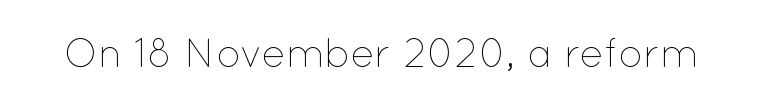
{"italic": "no", "bold": "no", "weight": "thin", "width": "normal", "stroke_contrast": "low", "x_height": "medium", "monospaced": "no", "underline": "no", "letter_spacing": "normal", "letter_spacing_em": 0.0, "glyph_px": 40}
